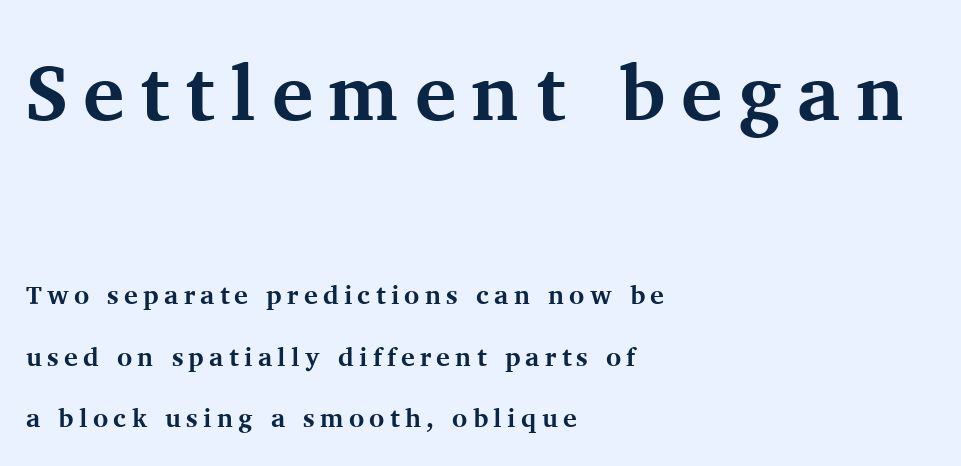
Q: Is the text bold? A: Yes.
Q: Is the text italic (slanted)? A: No, it is upright.
Q: Is the typeface a serif or a sans-serif typeface? A: Serif.
Q: Is the text underlined? A: No.
Q: How is the paragraph aligned? A: Left-aligned.
Q: Is the spacing between letters normal or unusually wide? A: Unusually wide.
Q: Is the spacing between lines tight, normal or loose? A: Loose.
Q: Which block of text is set in a larger size, the first (top) or the second (bottom)? A: The first (top) one.
Q: Width (condensed, normal, or wide)? A: Normal.
Q: Stroke contrast? A: Medium.
Q: x-height? A: Medium.
Q: Monospaced? A: No.
